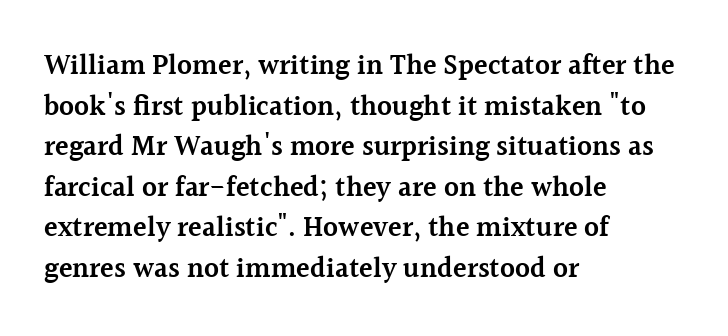
Vertical strokes here are truly vertical. Do the characters align in a grid? No, the font is proportional. The letters are semibold — heavier than regular but short of a full bold. Letter spacing: default.
